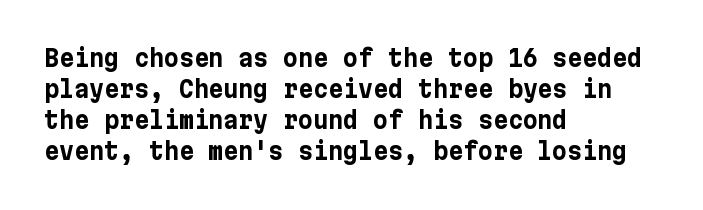
Caption: bold face, heavy strokes. Compared with typical body copy, the letter spacing here is the same. Line starts are locked; line ends wander. The axis of the letterforms is exactly vertical.
